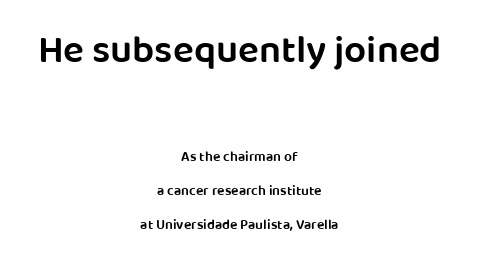
If you squint, the top block still reads clearly — it's the larger of the two. Note the varied advance widths — an 'i' is clearly narrower than an 'm'. The specimen omits any rule beneath the text block's lines. Is the letter spacing exaggerated? No — it looks like the ordinary default. The rendering shows plain stroke endings on the letterforms — a sans-serif design. No italicization has been applied; the sample stays upright.
